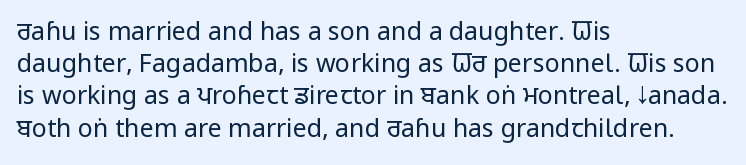
{"italic": "no", "bold": "no", "underline": "no", "align": "left", "line_spacing": "normal", "line_spacing_ratio": 1.29, "letter_spacing": "normal", "letter_spacing_em": 0.0, "glyph_px": 25}
